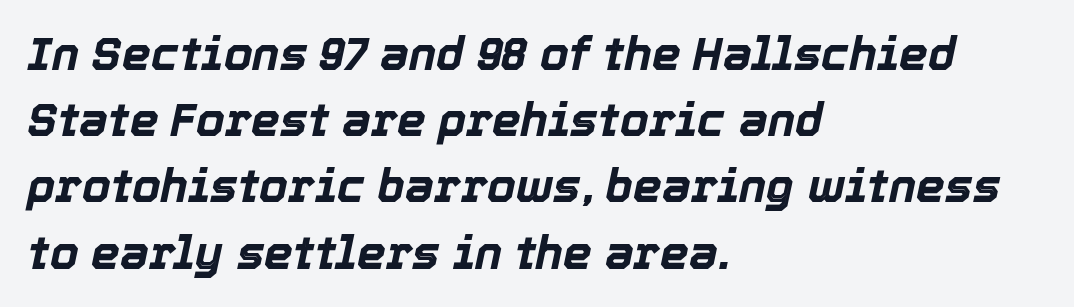
These lines carry a lot of weight — the face is fully bold. The letters advance in unequal steps, a hallmark of proportional type. Left-aligned paragraph, ragged on the right. Type without underlining. Each word holds together tightly as a unit, with standard inter-letter gaps. Normally led — the rows are evenly, conventionally spaced.
